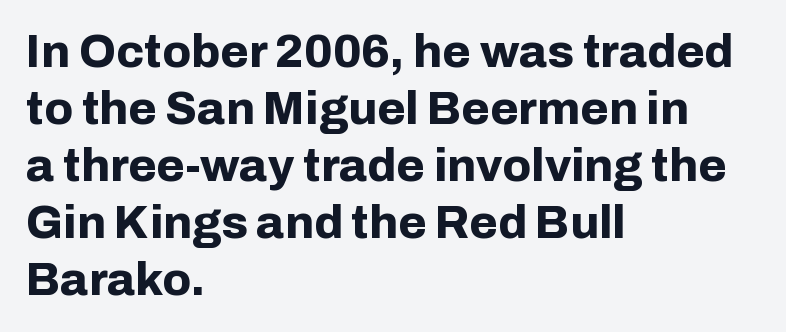
Designer's note — italics off, roman on. Check where the strokes stop: nothing finishes them off — pure sans. Heavy, bold letterforms. This sample is left-justified, so line endings fall wherever the words run out. Each letter keeps its own natural width here, so spacing adapts to shape.
